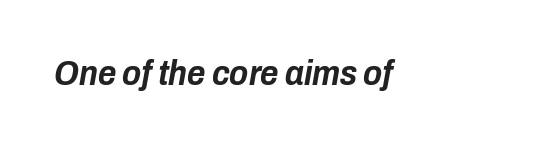
The image shows 35 px bold, condensed type, italic (leaning right); set normal letter spacing, not underlined; low stroke contrast and a medium x-height.
